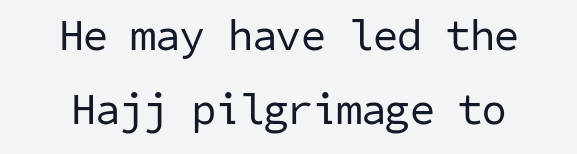
Q: Is the text bold? A: No.
Q: Is the typeface a serif or a sans-serif typeface? A: Sans-serif.
Q: Is the text underlined? A: No.
Q: How is the paragraph aligned? A: Centered.
Q: Is the spacing between letters normal or unusually wide? A: Normal.
Q: Is the spacing between lines tight, normal or loose? A: Normal.
Q: Width (condensed, normal, or wide)? A: Normal.
Q: Stroke contrast? A: Low.
Q: x-height? A: Medium.
